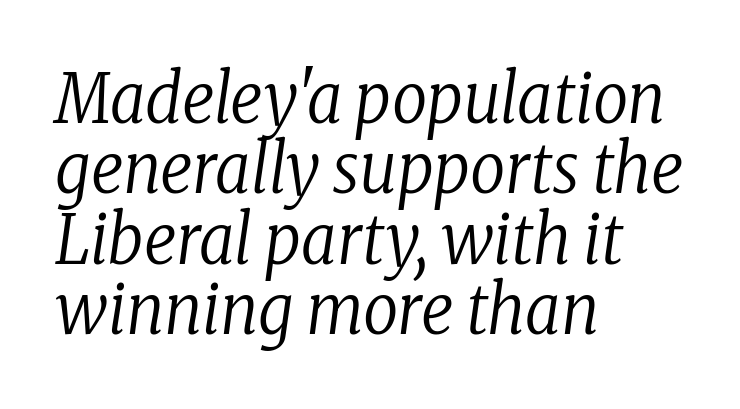
Q: Is the text bold? A: No.
Q: Is the text italic (slanted)? A: Yes, it leans right by about 8 degrees.
Q: Is the typeface a serif or a sans-serif typeface? A: Serif.
Q: Is the text underlined? A: No.
Q: How is the paragraph aligned? A: Left-aligned.
Q: Is the spacing between letters normal or unusually wide? A: Normal.
Q: Is the spacing between lines tight, normal or loose? A: Tight.
Q: Width (condensed, normal, or wide)? A: Condensed.
Q: Stroke contrast? A: Low.
Q: x-height? A: Medium.
Q: Monospaced? A: No.
